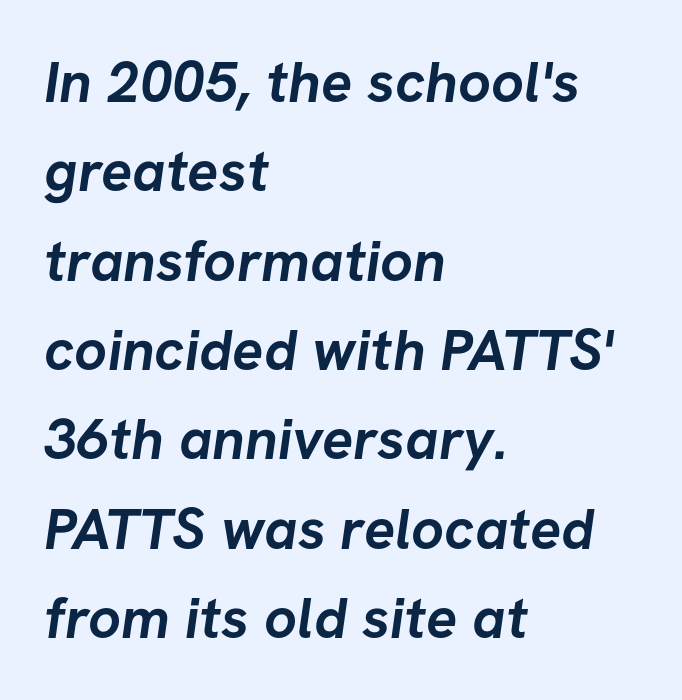
The image shows 58 px semibold sans-serif type; set left-aligned, normal line spacing (1.54x), normal letter spacing, not underlined; low stroke contrast and a medium x-height.
